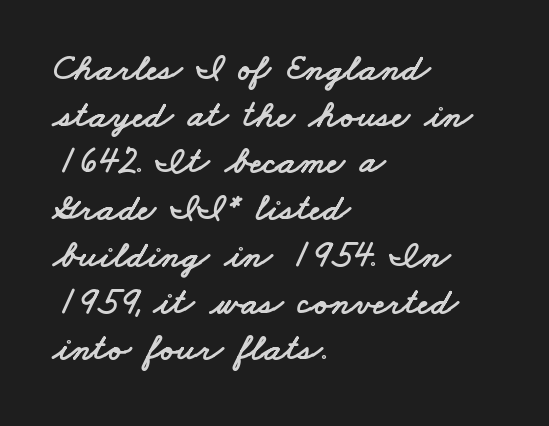
Q: Is the typeface a serif or a sans-serif typeface? A: Sans-serif.
Q: Is the text underlined? A: No.
Q: How is the paragraph aligned? A: Left-aligned.
Q: Is the spacing between letters normal or unusually wide? A: Normal.
Q: Width (condensed, normal, or wide)? A: Wide.
Q: Stroke contrast? A: Low.
Q: x-height? A: Small.
Q: Monospaced? A: No.
